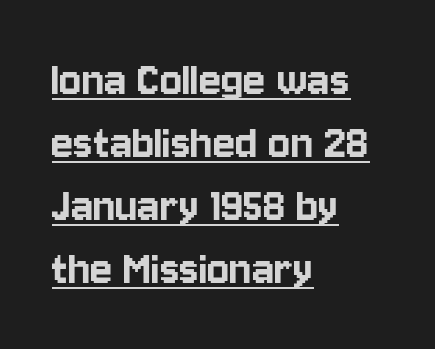
Q: Is the text italic (slanted)? A: No, it is upright.
Q: Is the typeface a serif or a sans-serif typeface? A: Sans-serif.
Q: Is the text underlined? A: Yes.
Q: How is the paragraph aligned? A: Left-aligned.
Q: Is the spacing between letters normal or unusually wide? A: Normal.
Q: Width (condensed, normal, or wide)? A: Condensed.
Q: Stroke contrast? A: Low.
Q: x-height? A: Large.
Q: Monospaced? A: No.
